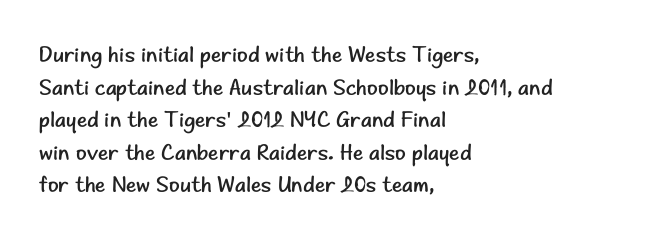
{"italic": "no", "bold": "no", "underline": "no", "align": "left", "line_spacing": "normal", "line_spacing_ratio": 1.48, "letter_spacing": "normal", "letter_spacing_em": 0.0, "glyph_px": 22}
